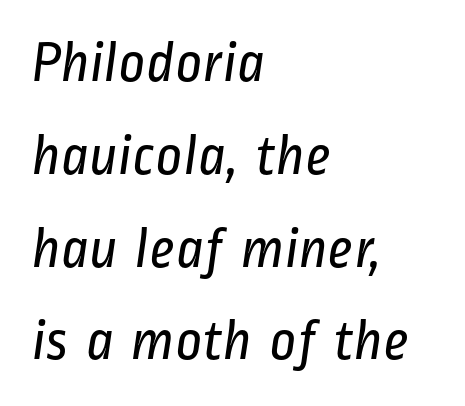
The image shows 58 px regular-weight, condensed sans-serif type; set left-aligned, normal line spacing (1.6x), normal letter spacing, not underlined; low stroke contrast and a medium x-height.
